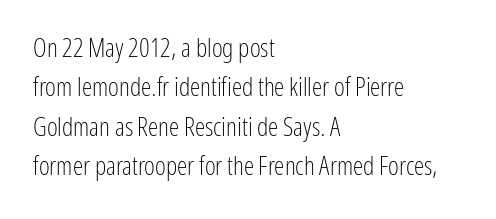
{"italic": "no", "bold": "no", "underline": "no", "align": "left", "line_spacing": "normal", "line_spacing_ratio": 1.51, "letter_spacing": "normal", "letter_spacing_em": 0.0, "glyph_px": 26}
